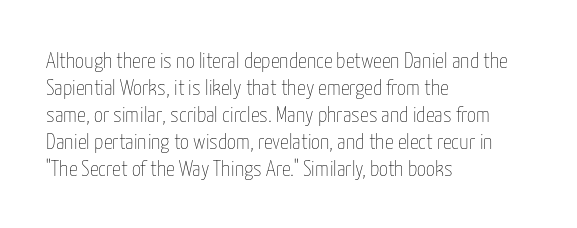
Beneath every word, the page is bare. The lettering holds an erect, upright posture throughout. Caption: face not bold, strokes unweighted. The gaps between neighbouring characters are ordinary and unremarkable.
